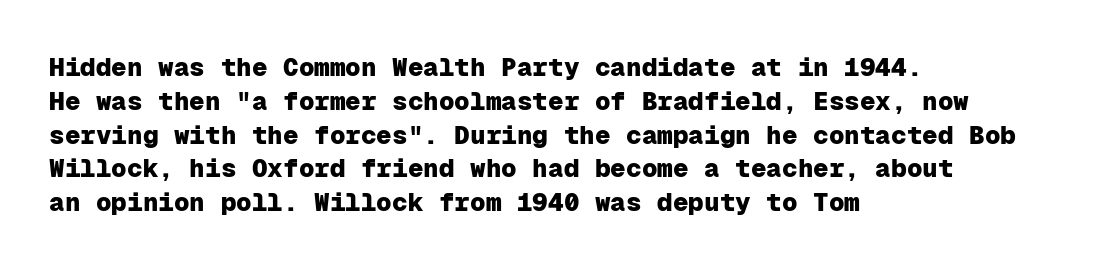
Q: Is the text bold? A: Yes.
Q: Is the text italic (slanted)? A: No, it is upright.
Q: Is the text underlined? A: No.
Q: How is the paragraph aligned? A: Left-aligned.
Q: Is the spacing between letters normal or unusually wide? A: Normal.
Q: Is the spacing between lines tight, normal or loose? A: Normal.
